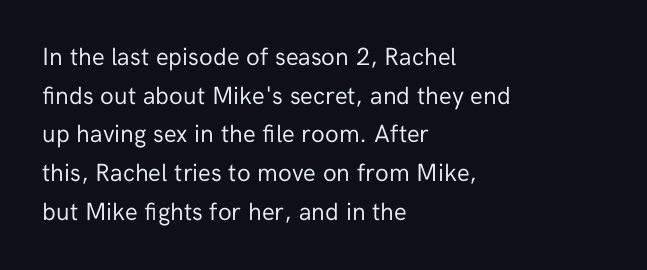
Notice how descenders clear the ascenders below comfortably — that's standard leading. Posture: vertical. Letter spacing: default. This rendering uses left alignment, leaving the right contour irregular.
